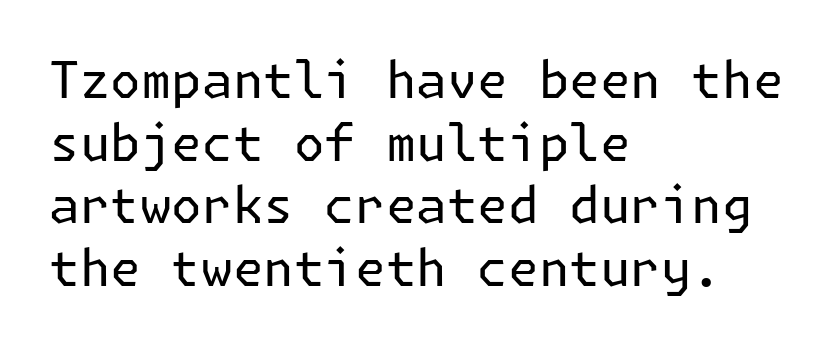
All the whitespace from short lines collects on the right. Unmarked baselines from the first word to the last. Each word holds together tightly as a unit, with standard inter-letter gaps. Unlike a traditional serif, this face leaves its strokes unadorned. Think standard paragraph weight, or any step lighter than that.
